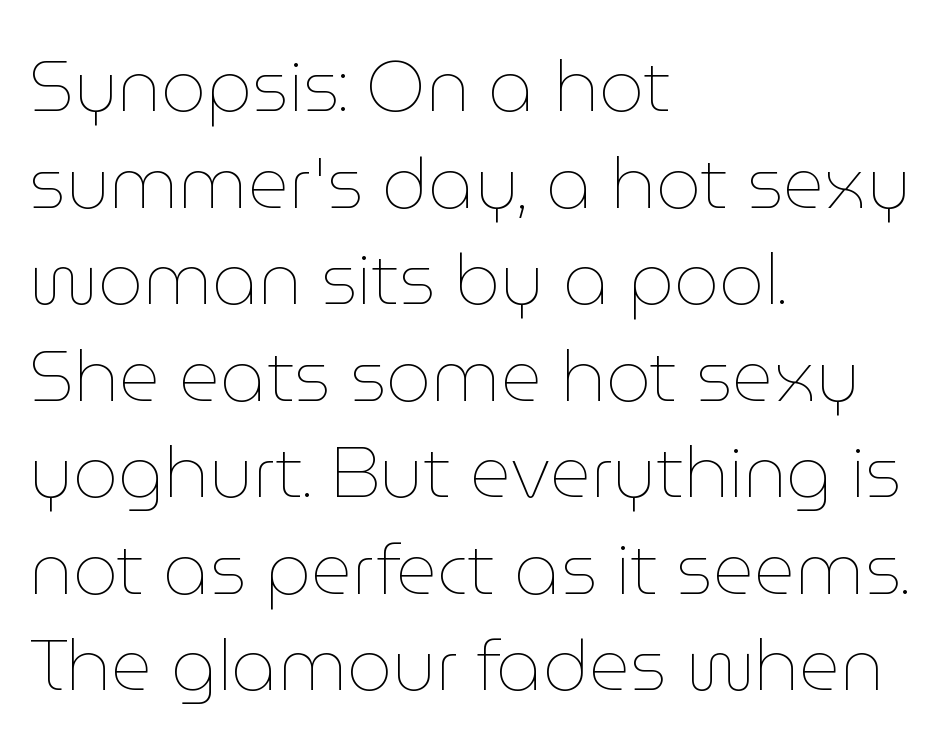
The image shows 71 px thin type, upright; set left-aligned, normal line spacing (1.36x), normal letter spacing, not underlined; low stroke contrast and a medium x-height.
